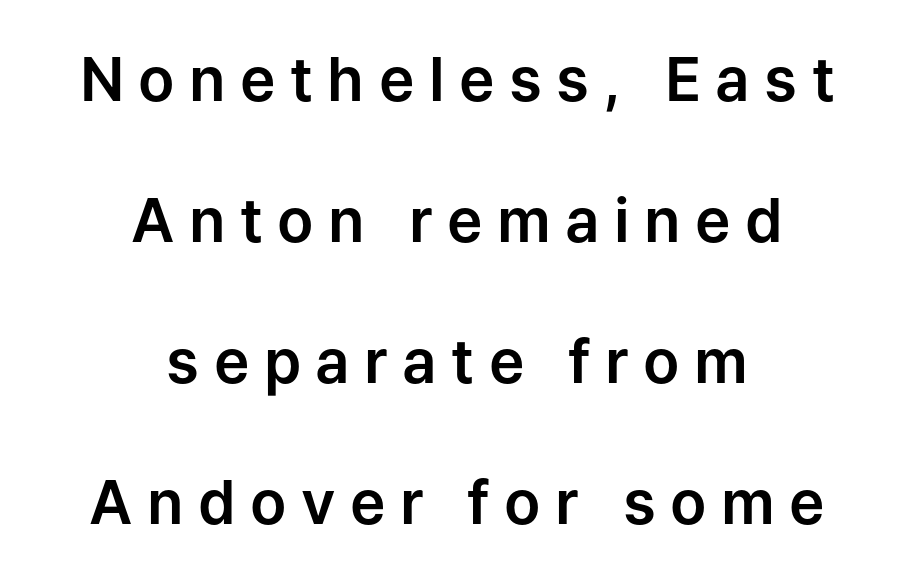
{"serif": "no", "italic": "no", "width": "normal", "stroke_contrast": "low", "x_height": "medium", "monospaced": "no", "underline": "no", "align": "center", "line_spacing": "loose", "line_spacing_ratio": 2.35, "letter_spacing": "wide", "letter_spacing_em": 0.24, "glyph_px": 60}
